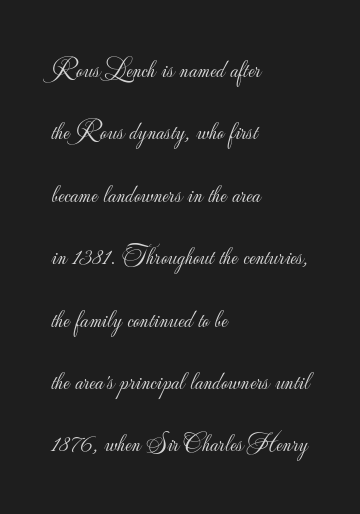
Leading: increased. Look at the tracking — it's just the regular setting, nothing added. Glance below the letters and you will spot only blank space. The typeface has the unassuming heft of standard copy or less.
